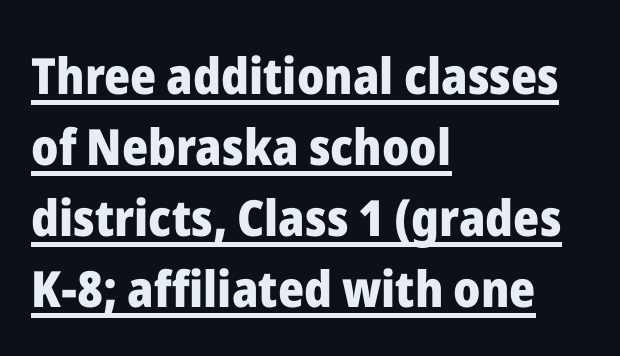
The image shows 50 px heavy sans-serif type, upright; set left-aligned, normal line spacing (1.42x), normal letter spacing, underlined; low stroke contrast and a medium x-height.
